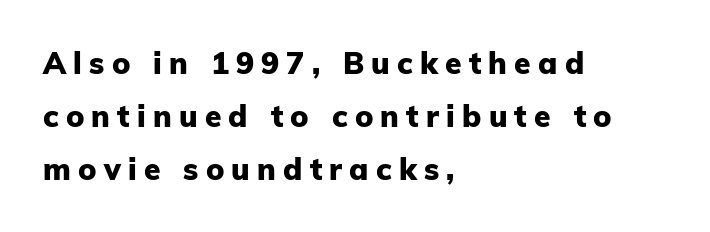
Q: Is the text bold? A: Yes.
Q: Is the text italic (slanted)? A: No, it is upright.
Q: Is the typeface a serif or a sans-serif typeface? A: Sans-serif.
Q: Is the text underlined? A: No.
Q: How is the paragraph aligned? A: Left-aligned.
Q: Is the spacing between letters normal or unusually wide? A: Unusually wide.
Q: Width (condensed, normal, or wide)? A: Normal.
Q: Stroke contrast? A: Low.
Q: x-height? A: Medium.
Q: Monospaced? A: No.
